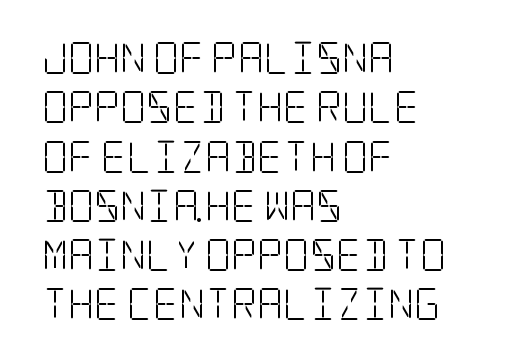
Q: Is the text bold? A: No.
Q: Is the text italic (slanted)? A: No, it is upright.
Q: Is the typeface a serif or a sans-serif typeface? A: Serif.
Q: Is the text underlined? A: No.
Q: How is the paragraph aligned? A: Left-aligned.
Q: Is the spacing between letters normal or unusually wide? A: Normal.
Q: Is the spacing between lines tight, normal or loose? A: Normal.
Q: Width (condensed, normal, or wide)? A: Condensed.
Q: Stroke contrast? A: Low.
Q: x-height? A: Large.
